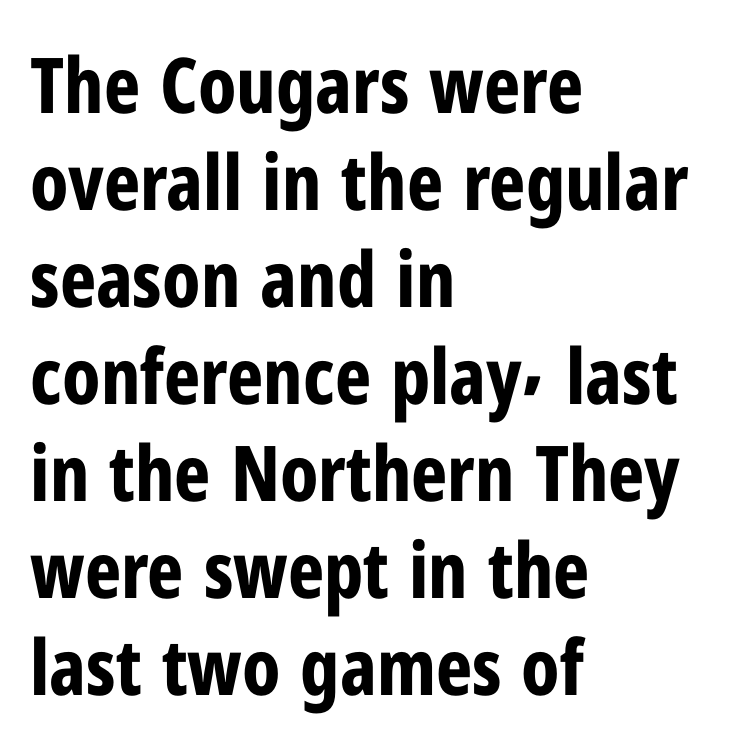
{"serif": "no", "italic": "no", "bold": "yes", "weight": "bold", "width": "condensed", "stroke_contrast": "low", "x_height": "medium", "monospaced": "no", "underline": "no", "align": "left", "line_spacing": "normal", "line_spacing_ratio": 1.26, "letter_spacing": "normal", "letter_spacing_em": 0.0, "glyph_px": 77}
